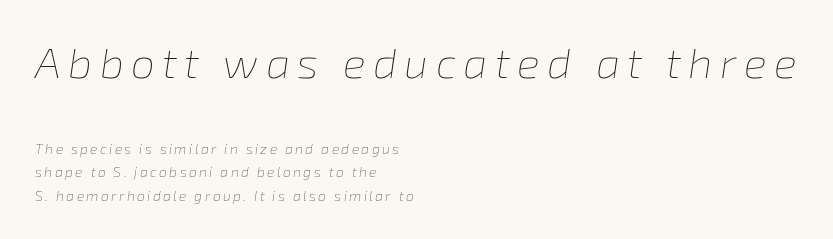
Q: Is the text bold? A: No.
Q: Is the text italic (slanted)? A: Yes, it leans right by about 8 degrees.
Q: Is the text underlined? A: No.
Q: How is the paragraph aligned? A: Left-aligned.
Q: Is the spacing between lines tight, normal or loose? A: Normal.
Q: Which block of text is set in a larger size, the first (top) or the second (bottom)? A: The first (top) one.
Q: Width (condensed, normal, or wide)? A: Normal.
Q: Stroke contrast? A: Low.
Q: x-height? A: Medium.
Q: Monospaced? A: No.
